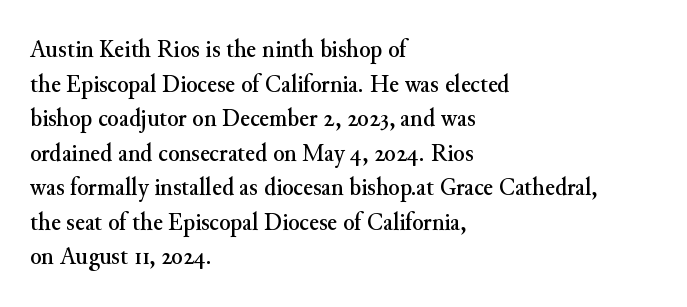
The image shows 26 px text type, upright; set left-aligned, normal line spacing (1.33x), normal letter spacing, not underlined.
